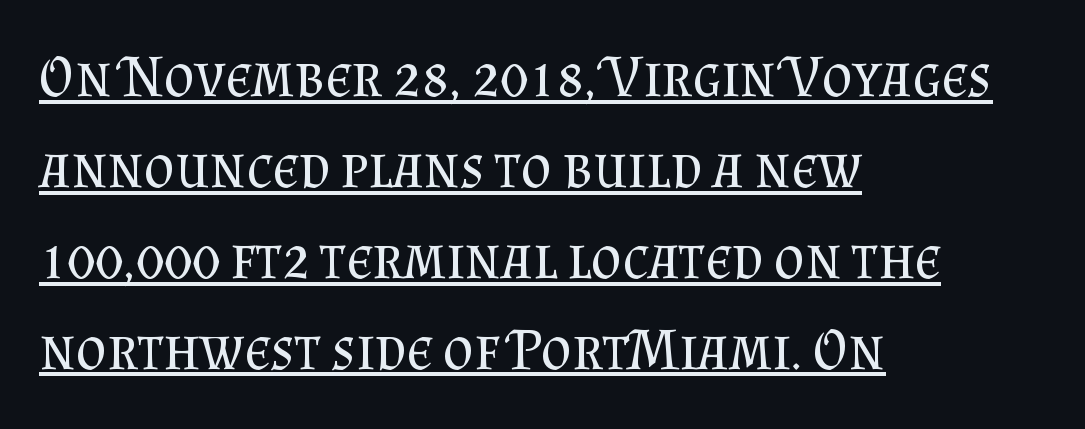
{"serif": "yes", "italic": "no", "bold": "no", "weight": "regular", "width": "normal", "stroke_contrast": "medium", "x_height": "small", "monospaced": "no", "underline": "yes", "align": "left", "line_spacing": "normal", "line_spacing_ratio": 1.54, "letter_spacing": "normal", "letter_spacing_em": 0.0, "glyph_px": 59}
